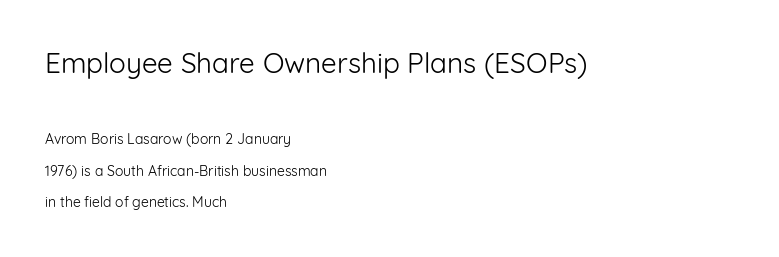
The image shows 28 px light sans-serif type, upright; set left-aligned, loose line spacing (2.25x), normal letter spacing, not underlined; the first (top) block is 2.0x larger; low stroke contrast and a medium x-height.
